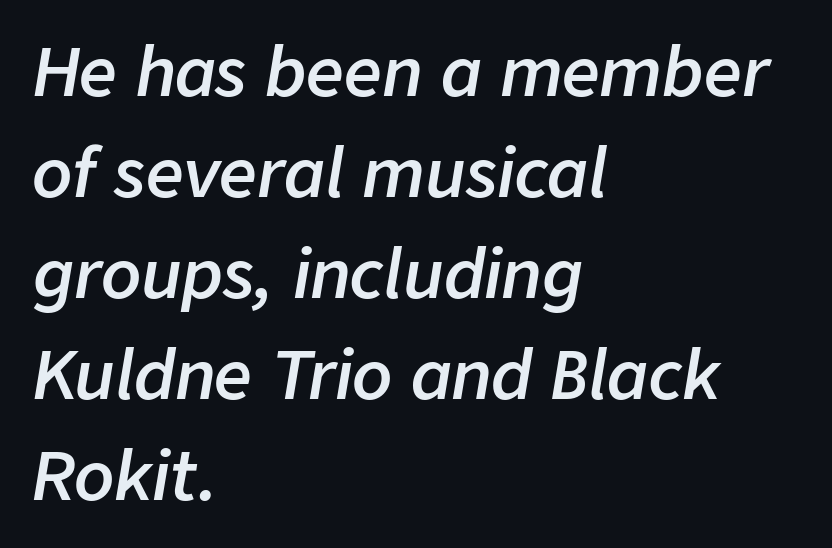
Q: Is the text bold? A: Semi-bold.
Q: Is the text italic (slanted)? A: Yes, it leans right by about 9 degrees.
Q: Is the text underlined? A: No.
Q: How is the paragraph aligned? A: Left-aligned.
Q: Is the spacing between letters normal or unusually wide? A: Normal.
Q: Is the spacing between lines tight, normal or loose? A: Normal.
Q: Width (condensed, normal, or wide)? A: Normal.
Q: Stroke contrast? A: Low.
Q: x-height? A: Medium.
Q: Monospaced? A: No.
